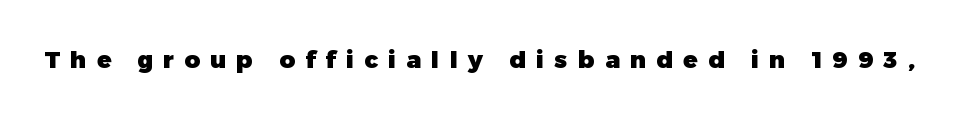
The image shows 24 px bold type, upright; set unusually wide letter spacing (+0.43 em), not underlined.
